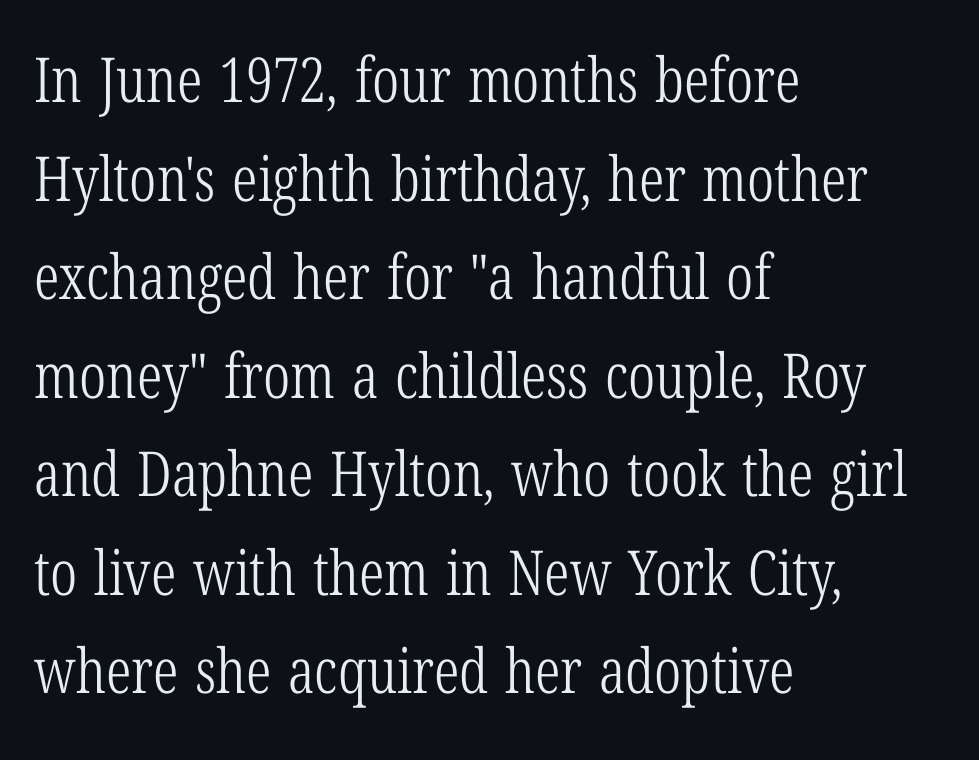
One-word summary of the alignment: left. Baseline-to-baseline distance is the conventional proportion of letter height. Spacing verdict: proportional, widths tailored to each character. Small tapered or slab feet sit at the stroke ends, so this counts as serif.
